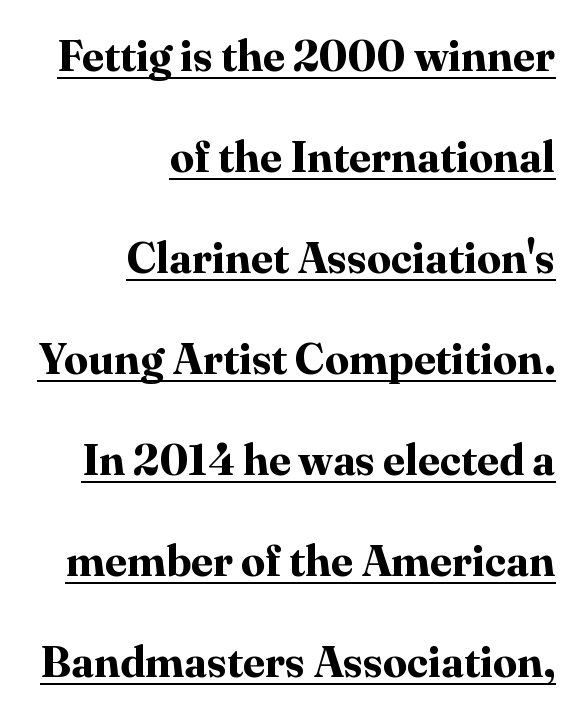
{"serif": "yes", "italic": "no", "bold": "yes", "weight": "bold", "width": "normal", "stroke_contrast": "high", "x_height": "medium", "monospaced": "no", "underline": "yes", "align": "right", "line_spacing": "loose", "line_spacing_ratio": 2.35, "letter_spacing": "normal", "letter_spacing_em": 0.0, "glyph_px": 43}
